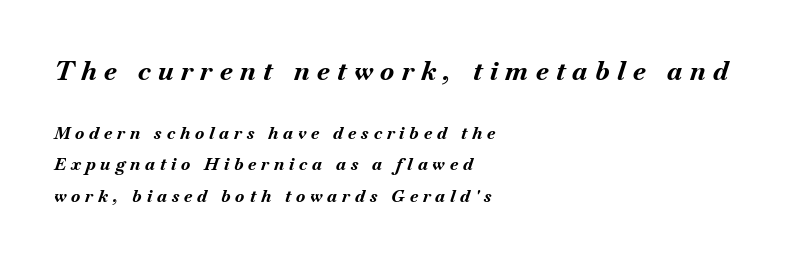
Style check: oblique. Anything drawn beneath the words? Only blank space. Block one is the big one; block two sits smaller underneath. You'd pick this weight for a headline — it's a proper bold. In CSS terms this would be text-align: left. The letters are spread apart with noticeably loose tracking.
